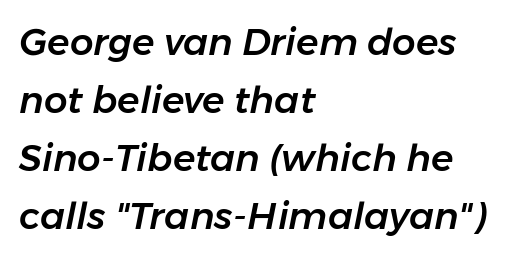
The image shows 37 px text type, italic (leaning right); set left-aligned, normal line spacing (1.57x), normal letter spacing, not underlined; low stroke contrast and a medium x-height.
